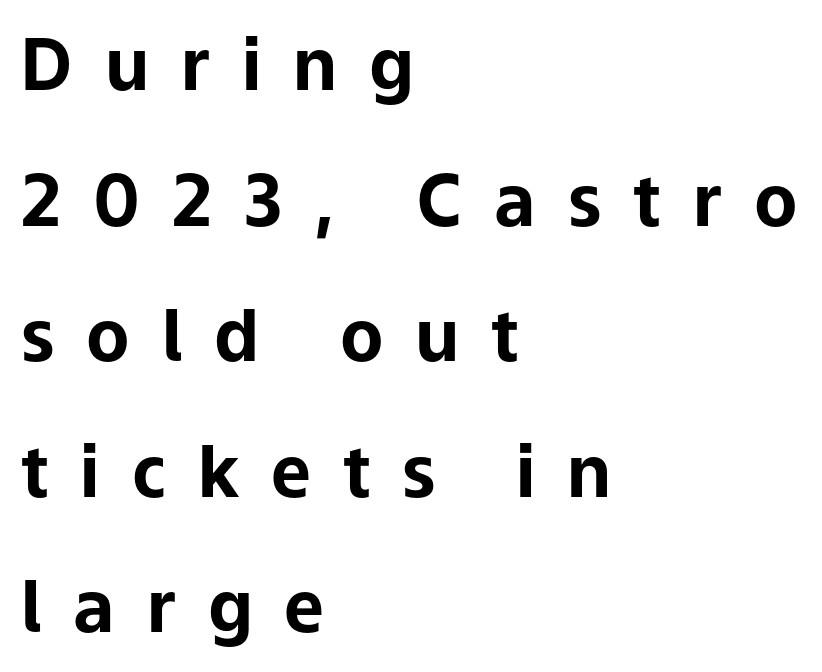
Q: Is the text bold? A: Yes.
Q: Is the text italic (slanted)? A: No, it is upright.
Q: Is the typeface a serif or a sans-serif typeface? A: Sans-serif.
Q: Is the text underlined? A: No.
Q: How is the paragraph aligned? A: Left-aligned.
Q: Is the spacing between letters normal or unusually wide? A: Unusually wide.
Q: Is the spacing between lines tight, normal or loose? A: Loose.
Q: Width (condensed, normal, or wide)? A: Normal.
Q: Stroke contrast? A: Low.
Q: x-height? A: Medium.
Q: Monospaced? A: No.
